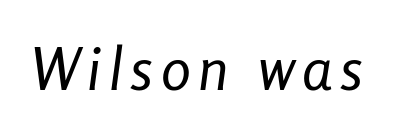
{"italic": "yes", "lean": "right", "slant_degrees": 8, "bold": "no", "weight": "regular", "width": "condensed", "stroke_contrast": "low", "x_height": "medium", "monospaced": "no", "underline": "no", "glyph_px": 60}
